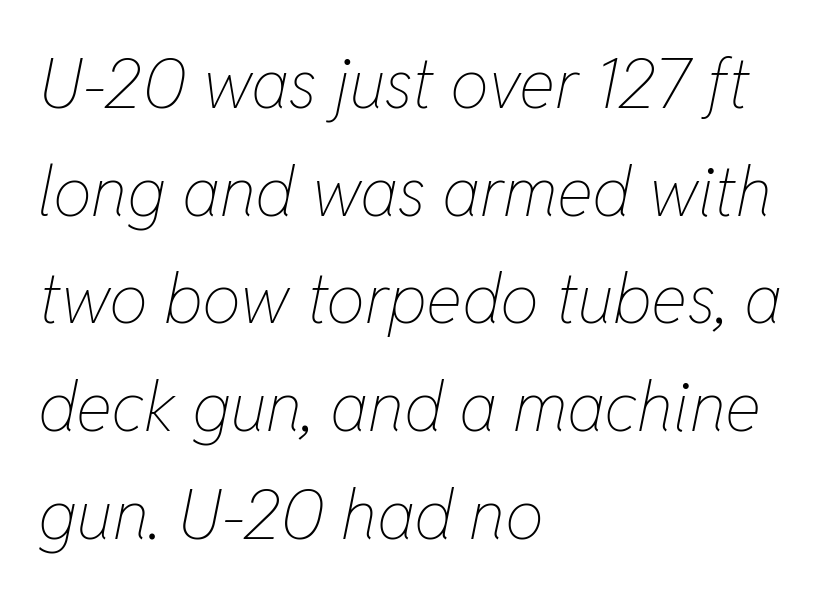
The image shows 69 px thin, condensed type, italic (leaning right); set left-aligned, normal line spacing (1.56x), normal letter spacing, not underlined; low stroke contrast and a medium x-height.
